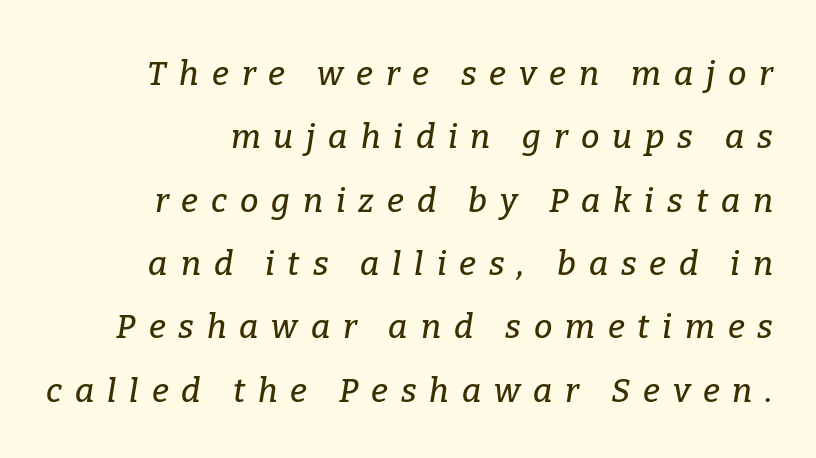
The image shows 33 px serif type, italic (leaning right); set right-aligned, loose line spacing (1.92x), unusually wide letter spacing (+0.39 em), not underlined; low stroke contrast and a medium x-height.
